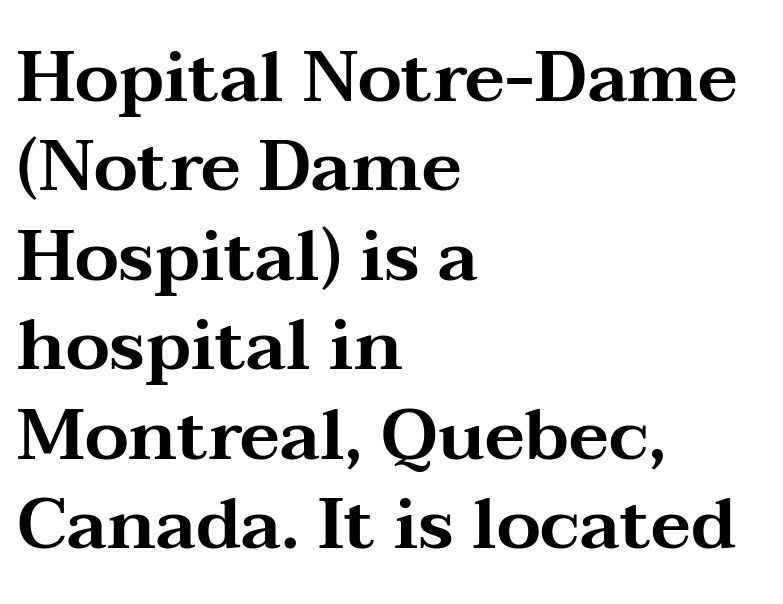
Honestly, the letter spacing is just normal — you wouldn't notice it. A normal amount of white space separates one row of letters from the next. Are there feet on the stems? There are — it's a serif. The strip under each line holds only bare page. These lines are rendered in a variable-pitch font. Vertical strokes here are truly vertical.
